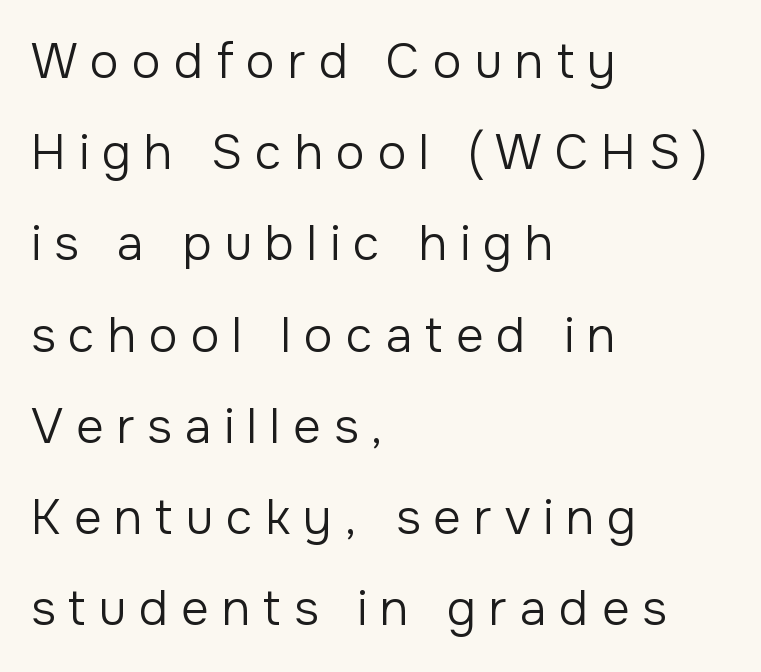
The image shows 48 px regular-weight sans-serif type, upright; set left-aligned, loose line spacing (1.9x), unusually wide letter spacing (+0.27 em), not underlined; low stroke contrast and a medium x-height.
